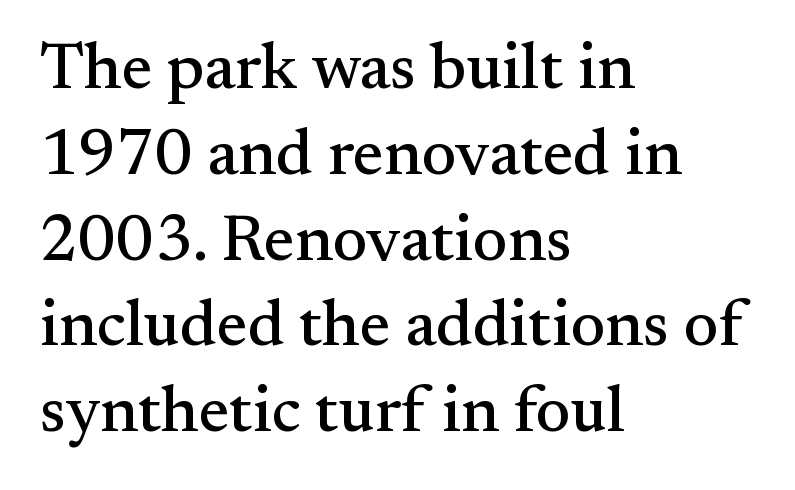
The image shows 65 px serif type, upright; set left-aligned, normal line spacing (1.32x), normal letter spacing, not underlined; medium stroke contrast and a small x-height.
